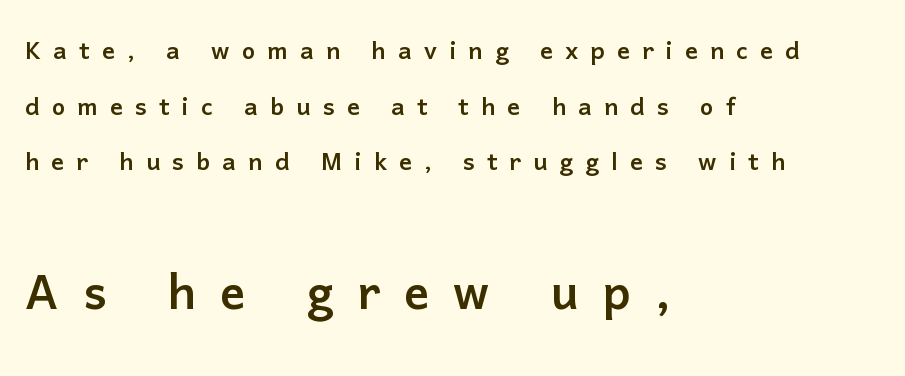
Q: Is the text italic (slanted)? A: No, it is upright.
Q: Is the typeface a serif or a sans-serif typeface? A: Sans-serif.
Q: Is the text underlined? A: No.
Q: How is the paragraph aligned? A: Left-aligned.
Q: Is the spacing between letters normal or unusually wide? A: Unusually wide.
Q: Which block of text is set in a larger size, the first (top) or the second (bottom)? A: The second (bottom) one.
Q: Width (condensed, normal, or wide)? A: Normal.
Q: Stroke contrast? A: Low.
Q: x-height? A: Medium.
Q: Monospaced? A: No.
